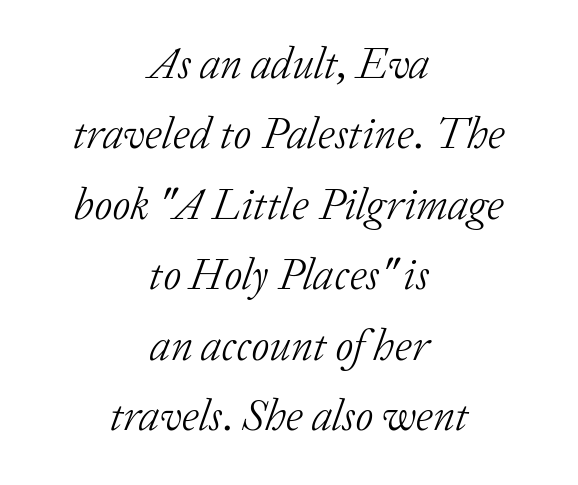
The image shows 44 px light serif type, italic (leaning right); set centered, normal line spacing (1.6x), normal letter spacing, not underlined; low stroke contrast and a medium x-height.
